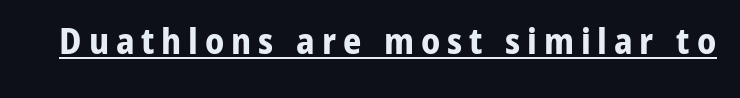
{"serif": "no", "italic": "no", "bold": "yes", "weight": "bold", "width": "normal", "stroke_contrast": "low", "x_height": "medium", "monospaced": "no", "underline": "yes", "glyph_px": 36}
